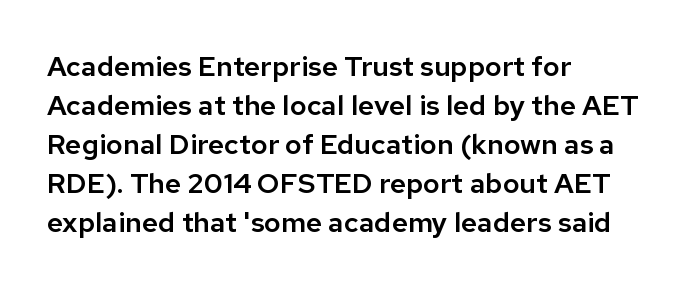
{"serif": "no", "italic": "no", "width": "normal", "stroke_contrast": "low", "x_height": "medium", "monospaced": "no", "underline": "no", "align": "left", "line_spacing": "normal", "line_spacing_ratio": 1.39, "letter_spacing": "normal", "letter_spacing_em": 0.0, "glyph_px": 28}
